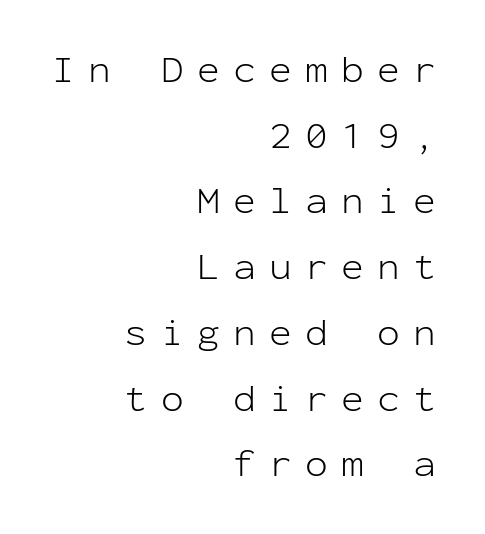
Q: Is the text bold? A: No.
Q: Is the text italic (slanted)? A: No, it is upright.
Q: Is the typeface a serif or a sans-serif typeface? A: Sans-serif.
Q: Is the text underlined? A: No.
Q: How is the paragraph aligned? A: Right-aligned.
Q: Is the spacing between letters normal or unusually wide? A: Unusually wide.
Q: Width (condensed, normal, or wide)? A: Normal.
Q: Stroke contrast? A: Low.
Q: x-height? A: Medium.
Q: Monospaced? A: Yes.
